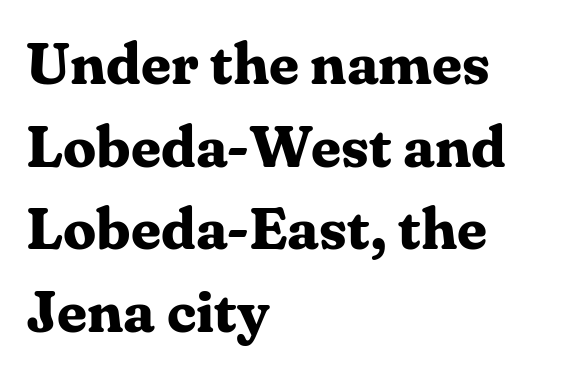
Q: Is the text bold? A: Yes.
Q: Is the text italic (slanted)? A: No, it is upright.
Q: Is the typeface a serif or a sans-serif typeface? A: Serif.
Q: Is the text underlined? A: No.
Q: How is the paragraph aligned? A: Left-aligned.
Q: Is the spacing between letters normal or unusually wide? A: Normal.
Q: Is the spacing between lines tight, normal or loose? A: Normal.
Q: Width (condensed, normal, or wide)? A: Normal.
Q: Stroke contrast? A: Medium.
Q: x-height? A: Medium.
Q: Monospaced? A: No.
